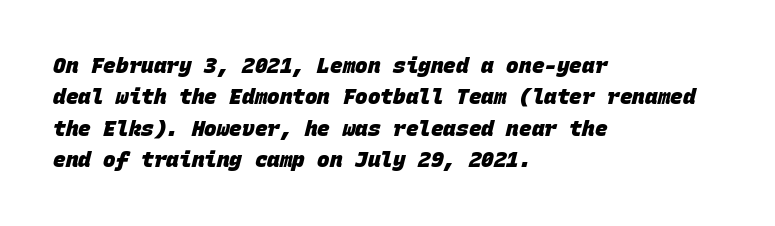
{"bold": "yes", "underline": "no", "align": "left", "line_spacing": "normal", "line_spacing_ratio": 1.49, "letter_spacing": "normal", "letter_spacing_em": 0.0, "glyph_px": 21}
